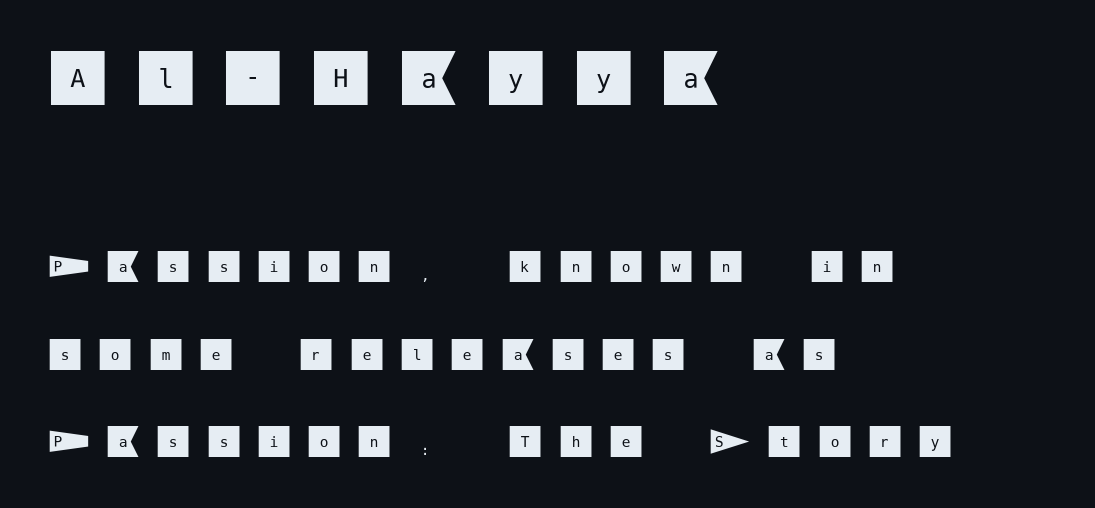
Q: Is the text italic (slanted)? A: No, it is upright.
Q: Is the typeface a serif or a sans-serif typeface? A: Sans-serif.
Q: Is the text underlined? A: No.
Q: How is the paragraph aligned? A: Left-aligned.
Q: Is the spacing between letters normal or unusually wide? A: Unusually wide.
Q: Is the spacing between lines tight, normal or loose? A: Loose.
Q: Which block of text is set in a larger size, the first (top) or the second (bottom)? A: The first (top) one.
Q: Width (condensed, normal, or wide)? A: Normal.
Q: Stroke contrast? A: Medium.
Q: x-height? A: Large.
